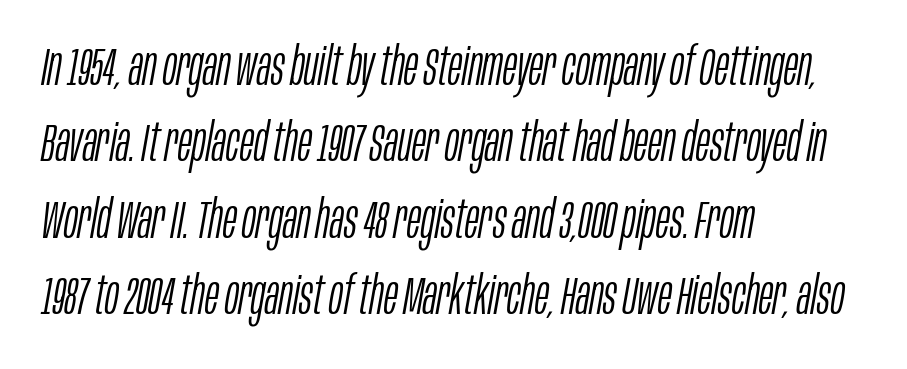
Q: Is the text bold? A: No.
Q: Is the text italic (slanted)? A: Yes, it leans right by about 10 degrees.
Q: Is the text underlined? A: No.
Q: How is the paragraph aligned? A: Left-aligned.
Q: Is the spacing between letters normal or unusually wide? A: Normal.
Q: Is the spacing between lines tight, normal or loose? A: Normal.
Q: Width (condensed, normal, or wide)? A: Condensed.
Q: Stroke contrast? A: Low.
Q: x-height? A: Large.
Q: Monospaced? A: No.
